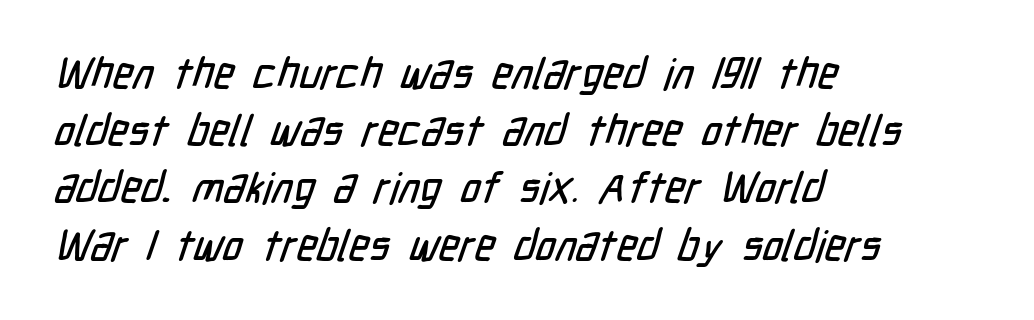
{"serif": "no", "width": "condensed", "stroke_contrast": "low", "x_height": "medium", "monospaced": "no", "underline": "no", "align": "left", "line_spacing": "normal", "line_spacing_ratio": 1.33, "letter_spacing": "normal", "letter_spacing_em": 0.0, "glyph_px": 43}
